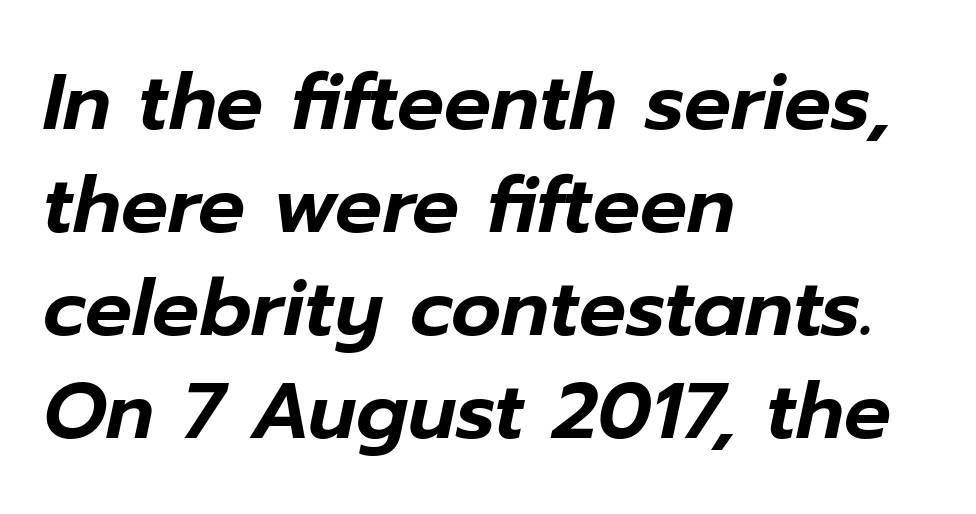
Each line starts at the same left margin while the right side varies. Notice how descenders clear the ascenders below comfortably — that's standard leading. The type is set solid horizontally, with unmodified tracking. The area under the type is left untouched.
